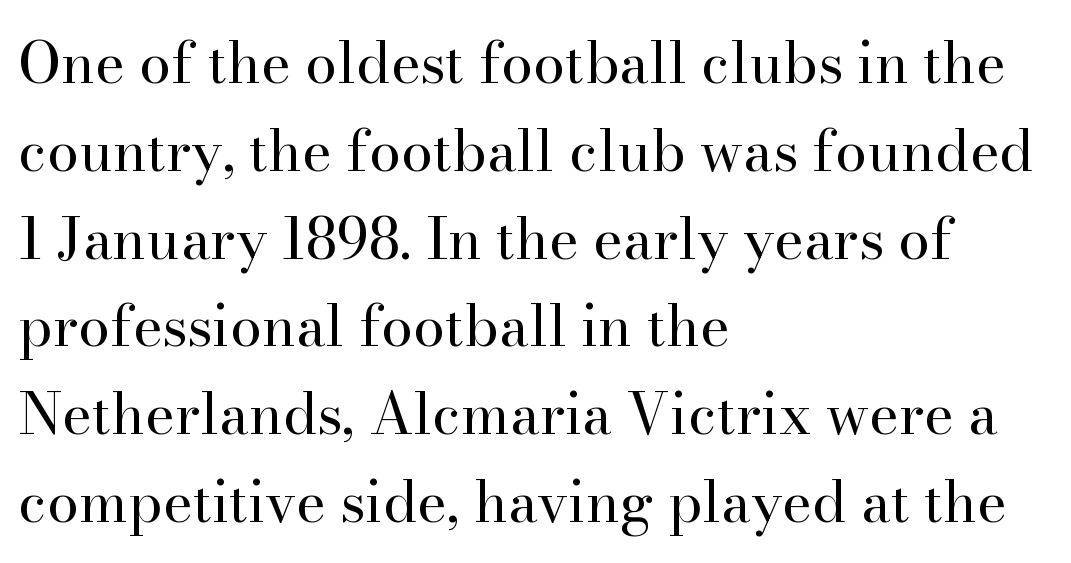
{"serif": "yes", "italic": "no", "bold": "no", "weight": "regular", "width": "normal", "stroke_contrast": "high", "x_height": "small", "monospaced": "no", "underline": "no", "align": "left", "line_spacing": "normal", "line_spacing_ratio": 1.54, "letter_spacing": "normal", "letter_spacing_em": 0.0, "glyph_px": 57}
